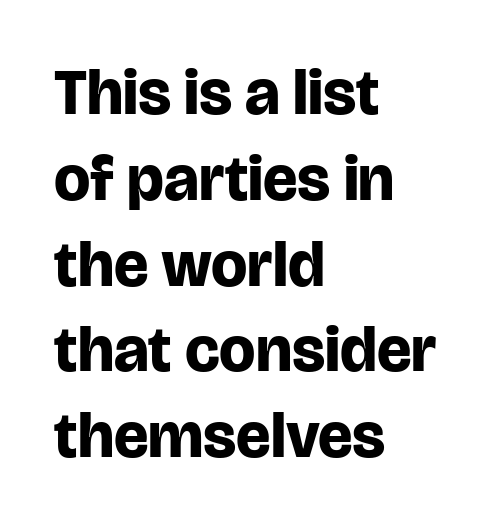
The image shows 64 px bold sans-serif type, upright; set left-aligned, normal line spacing (1.34x), normal letter spacing, not underlined; low stroke contrast and a large x-height.
